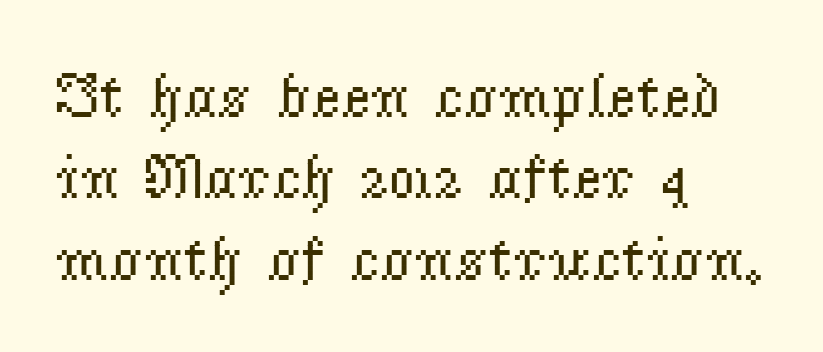
The image shows 64 px regular-weight serif type, upright; set left-aligned, normal line spacing (1.27x), normal letter spacing, not underlined; low stroke contrast and a small x-height.
